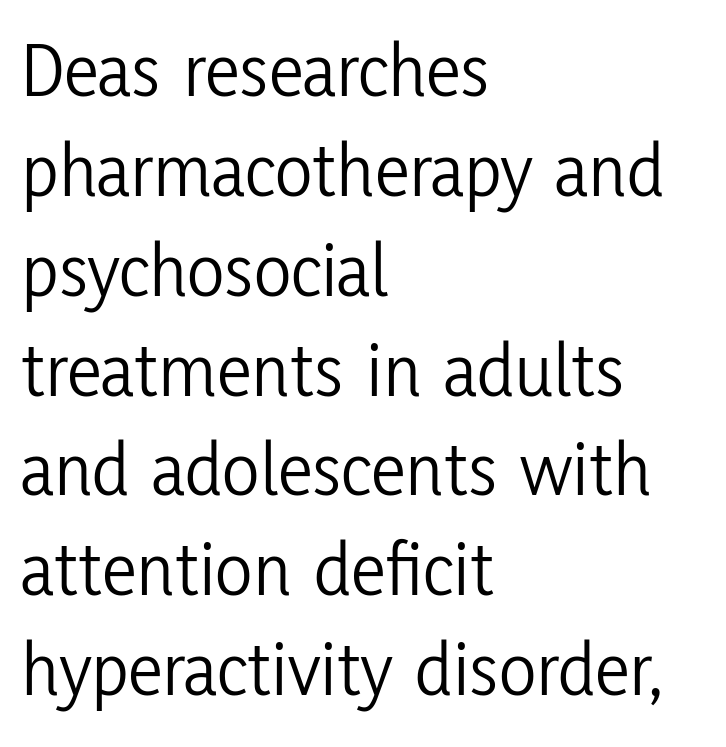
The image shows 78 px light, condensed sans-serif type, upright; set left-aligned, normal line spacing (1.28x), normal letter spacing, not underlined; low stroke contrast and a medium x-height.
